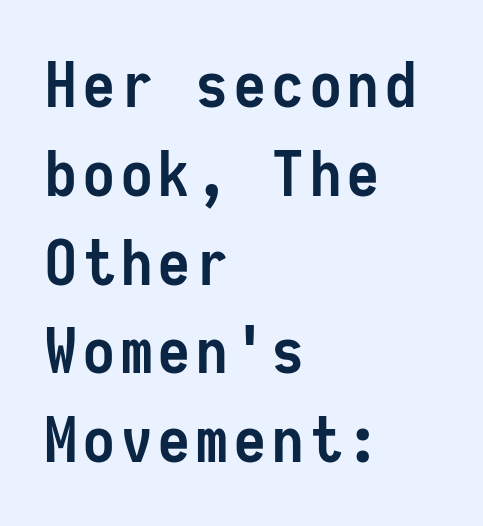
These lines stack with their left ends in a neat column. Posture: vertical. Is there much room between lines? A standard amount, neither cramped nor airy. This sample uses a sans-serif face. The specimen omits any rule beneath the text block's lines.
